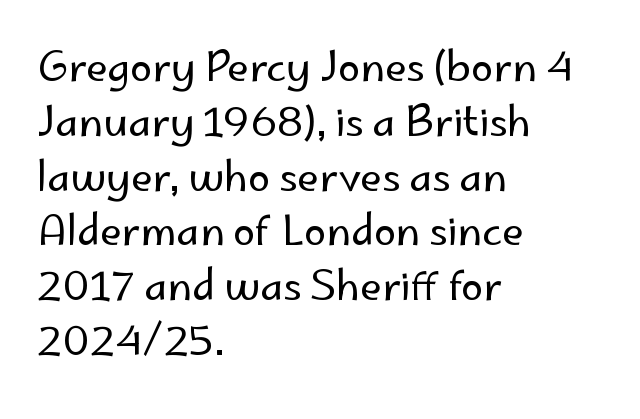
Q: Is the text bold? A: No.
Q: Is the text italic (slanted)? A: No, it is upright.
Q: Is the typeface a serif or a sans-serif typeface? A: Sans-serif.
Q: Is the text underlined? A: No.
Q: How is the paragraph aligned? A: Left-aligned.
Q: Is the spacing between letters normal or unusually wide? A: Normal.
Q: Is the spacing between lines tight, normal or loose? A: Normal.
Q: Width (condensed, normal, or wide)? A: Normal.
Q: Stroke contrast? A: Low.
Q: x-height? A: Small.
Q: Monospaced? A: No.
